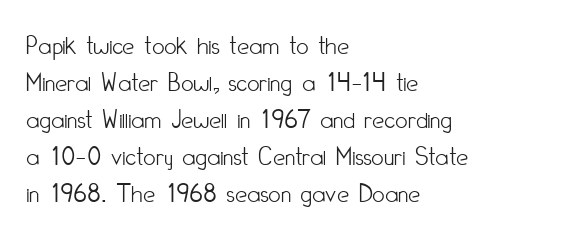
Q: Is the text bold? A: No.
Q: Is the text italic (slanted)? A: No, it is upright.
Q: Is the text underlined? A: No.
Q: How is the paragraph aligned? A: Left-aligned.
Q: Is the spacing between letters normal or unusually wide? A: Normal.
Q: Is the spacing between lines tight, normal or loose? A: Normal.
